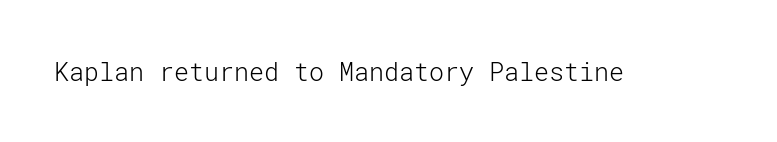
{"italic": "no", "bold": "no", "underline": "no", "letter_spacing": "normal", "letter_spacing_em": 0.0, "glyph_px": 25}
